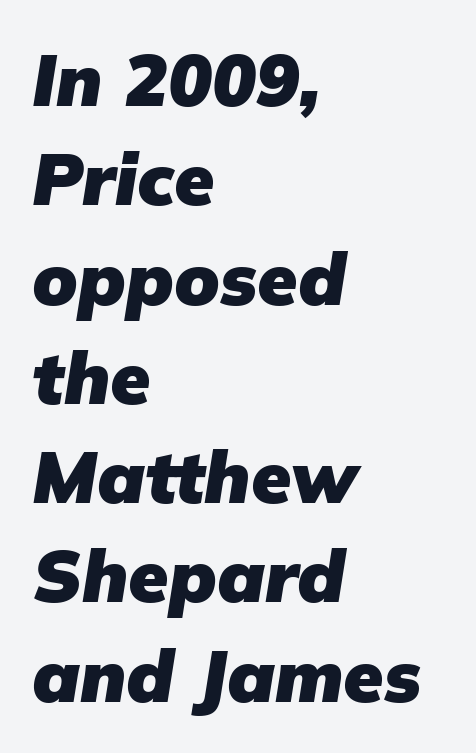
{"italic": "yes", "lean": "right", "slant_degrees": 9, "bold": "yes", "weight": "heavy", "width": "normal", "stroke_contrast": "low", "x_height": "medium", "monospaced": "no", "underline": "no", "align": "left", "line_spacing": "normal", "line_spacing_ratio": 1.36, "letter_spacing": "normal", "letter_spacing_em": 0.0, "glyph_px": 73}
